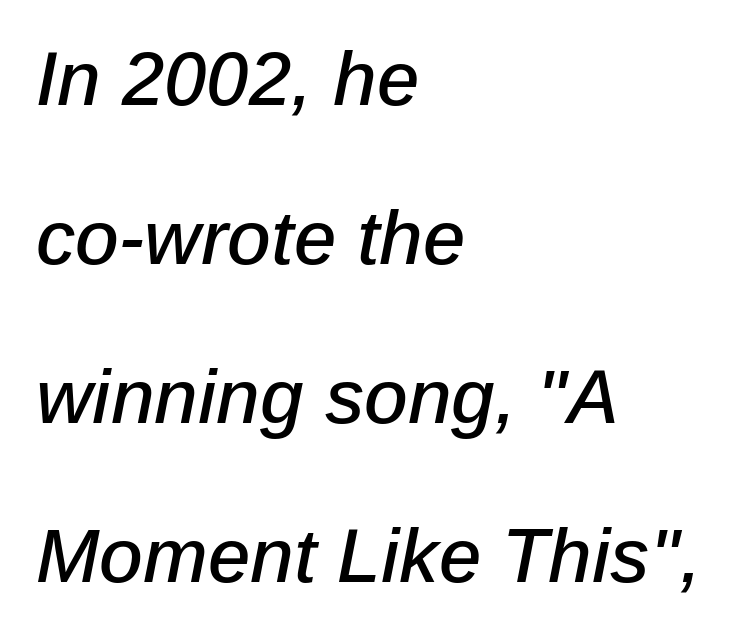
The image shows 76 px text type, italic (leaning right); set left-aligned, loose line spacing (2.09x), normal letter spacing, not underlined; low stroke contrast and a medium x-height.
